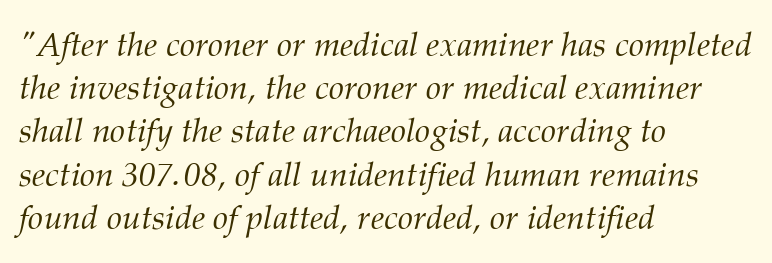
A typesetter would call this zero additional tracking. The glyphs look as if they've been sheared to an angle. The ragged edge is on the right, which tells us the setting is flush left. The passage shown stacks its lines at a standard gap. On a weight scale, this lands at 450 or below. The glyphs are unaccompanied by any horizontal stroke below them.
